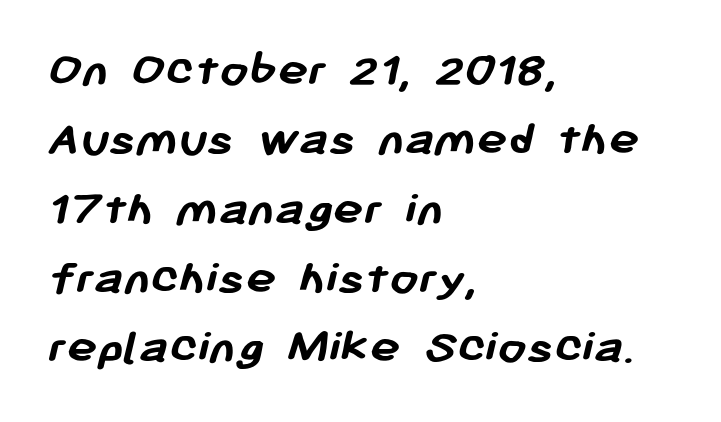
The image shows 51 px semibold sans-serif type; set left-aligned, normal line spacing (1.36x), normal letter spacing, not underlined; low stroke contrast and a medium x-height.
